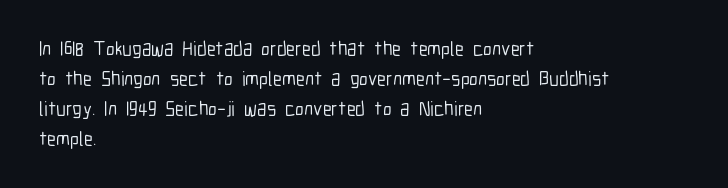
The image shows 20 px text type, upright; set left-aligned, normal line spacing (1.5x), normal letter spacing, not underlined.
